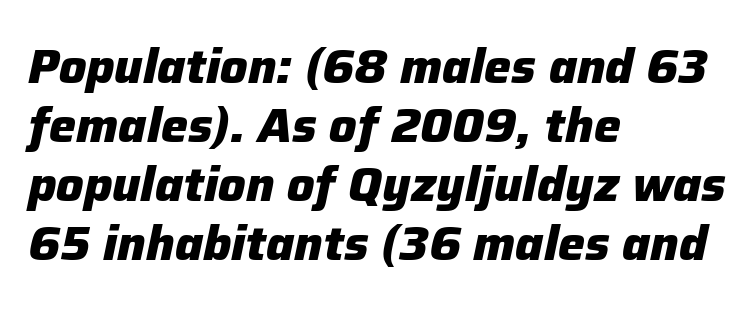
The image shows 48 px heavy type, italic (leaning right); set left-aligned, line spacing 1.23x, normal letter spacing, not underlined; low stroke contrast and a medium x-height.
